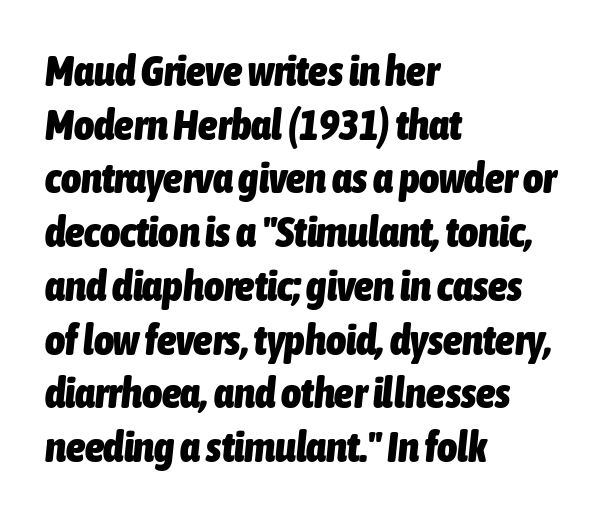
What stands out about the letter spacing? Nothing — it is the standard amount. Stroke thickness is high; the sample reads as a true bold. The rendering applies a slant to the glyphs. The gap between lines stays unmarked. Note the varied advance widths — an 'i' is clearly narrower than an 'm'. Notice how descenders clear the ascenders below comfortably — that's standard leading.
